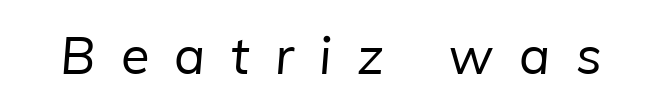
{"serif": "no", "bold": "no", "weight": "regular", "width": "normal", "stroke_contrast": "low", "x_height": "medium", "monospaced": "no", "underline": "no", "letter_spacing": "wide", "letter_spacing_em": 0.49, "glyph_px": 52}
